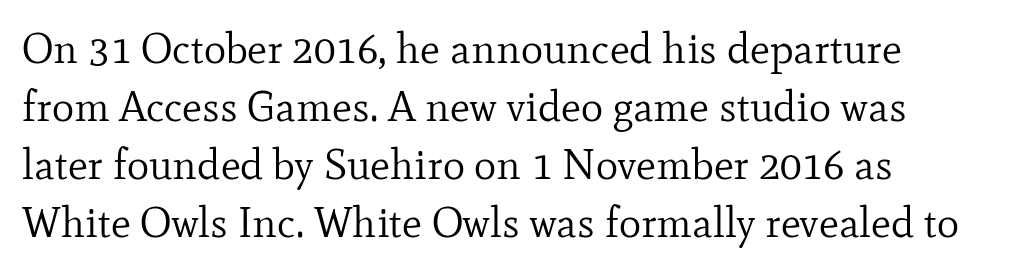
Q: Is the text bold? A: No.
Q: Is the text italic (slanted)? A: No, it is upright.
Q: Is the typeface a serif or a sans-serif typeface? A: Serif.
Q: Is the text underlined? A: No.
Q: How is the paragraph aligned? A: Left-aligned.
Q: Is the spacing between letters normal or unusually wide? A: Normal.
Q: Is the spacing between lines tight, normal or loose? A: Normal.
Q: Width (condensed, normal, or wide)? A: Normal.
Q: Stroke contrast? A: Low.
Q: x-height? A: Small.
Q: Monospaced? A: No.
